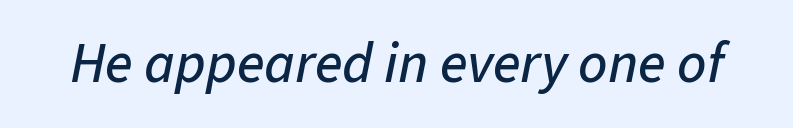
{"italic": "yes", "lean": "right", "slant_degrees": 11, "width": "normal", "stroke_contrast": "low", "x_height": "medium", "monospaced": "no", "underline": "no", "letter_spacing": "normal", "letter_spacing_em": 0.0, "glyph_px": 57}
